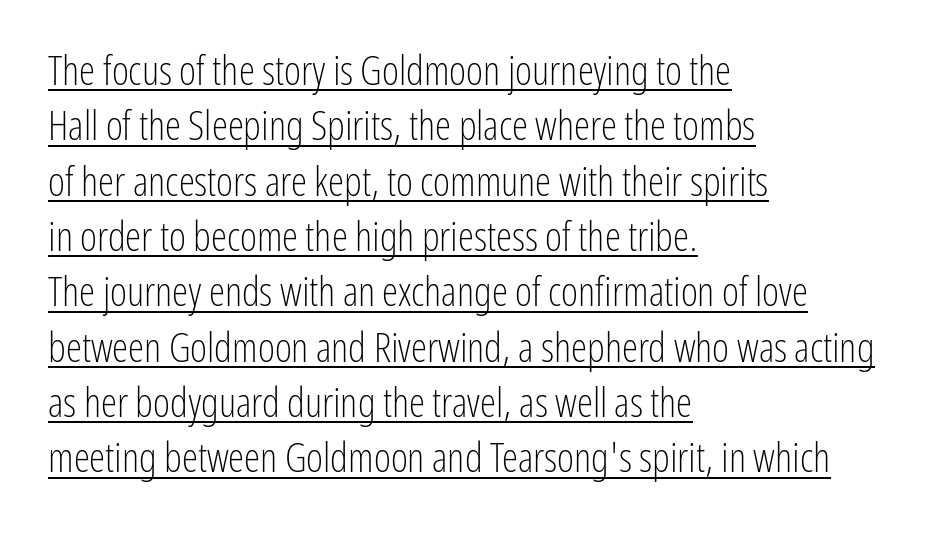
The letters look calm and open, with moderate or lighter stems. Rendered with straight, roman letterforms. This rendering features underlined lettering. The letters advance in unequal steps, a hallmark of proportional type. The rendering anchors every line to the left-hand side.
